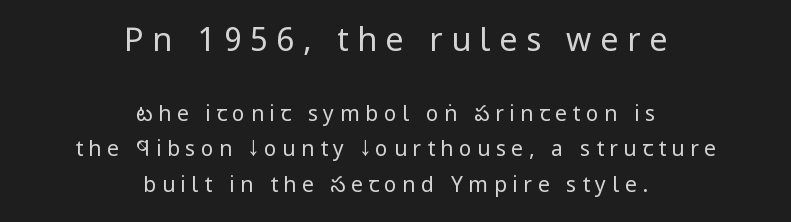
Q: Is the text bold? A: No.
Q: Is the text italic (slanted)? A: No, it is upright.
Q: Is the typeface a serif or a sans-serif typeface? A: Sans-serif.
Q: Is the text underlined? A: No.
Q: How is the paragraph aligned? A: Centered.
Q: Is the spacing between letters normal or unusually wide? A: Unusually wide.
Q: Is the spacing between lines tight, normal or loose? A: Normal.
Q: Which block of text is set in a larger size, the first (top) or the second (bottom)? A: The first (top) one.
Q: Width (condensed, normal, or wide)? A: Condensed.
Q: Stroke contrast? A: Low.
Q: x-height? A: Large.
Q: Monospaced? A: No.
